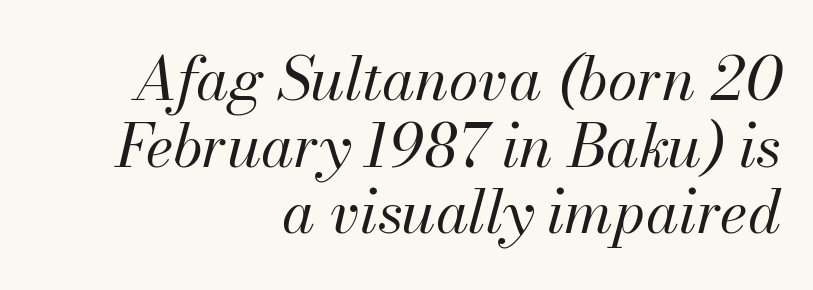
The image shows 60 px regular-weight type, italic (leaning right); set right-aligned, tight line spacing (1.11x), normal letter spacing, not underlined; medium stroke contrast and a small x-height.
